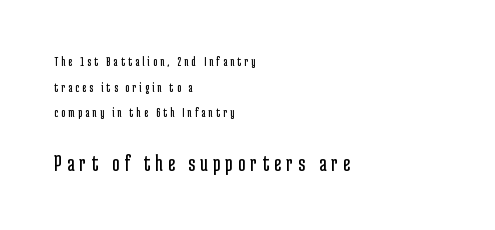
{"italic": "no", "bold": "no", "underline": "no", "align": "left", "line_spacing_ratio": 1.83, "letter_spacing": "wide", "letter_spacing_em": 0.22, "larger_block": "second", "size_ratio": 1.71, "glyph_px": 24}
